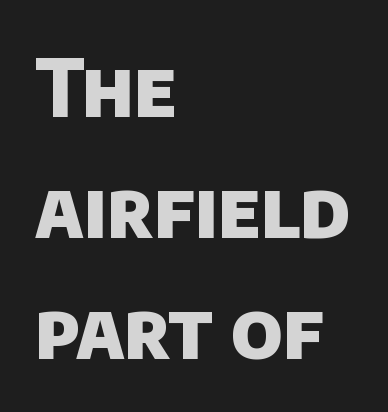
{"serif": "no", "bold": "yes", "weight": "heavy", "width": "normal", "stroke_contrast": "low", "x_height": "large", "monospaced": "no", "underline": "no", "align": "left", "line_spacing": "normal", "line_spacing_ratio": 1.53, "letter_spacing": "normal", "letter_spacing_em": 0.0, "glyph_px": 79}
